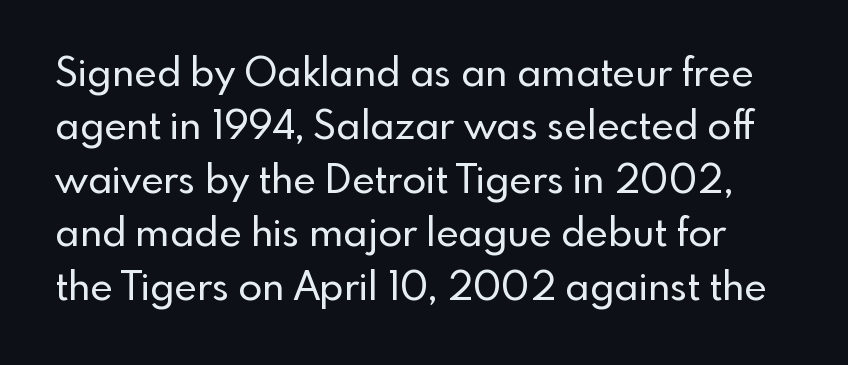
The image shows 39 px sans-serif type, upright; set normal line spacing (1.37x), normal letter spacing, not underlined; a small x-height.
